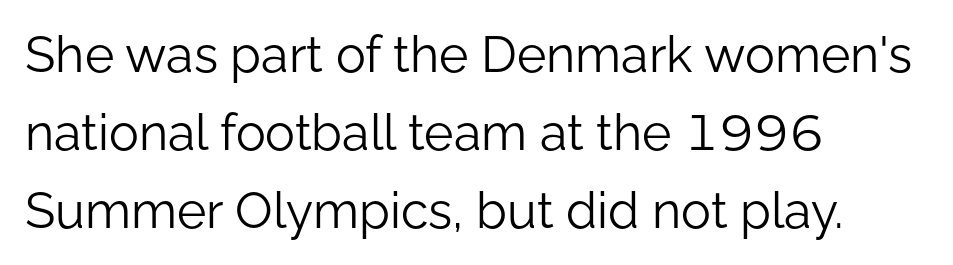
Q: Is the text bold? A: No.
Q: Is the text italic (slanted)? A: No, it is upright.
Q: Is the typeface a serif or a sans-serif typeface? A: Sans-serif.
Q: Is the text underlined? A: No.
Q: How is the paragraph aligned? A: Left-aligned.
Q: Is the spacing between letters normal or unusually wide? A: Normal.
Q: Is the spacing between lines tight, normal or loose? A: Normal.
Q: Width (condensed, normal, or wide)? A: Normal.
Q: Stroke contrast? A: Low.
Q: x-height? A: Medium.
Q: Monospaced? A: No.
